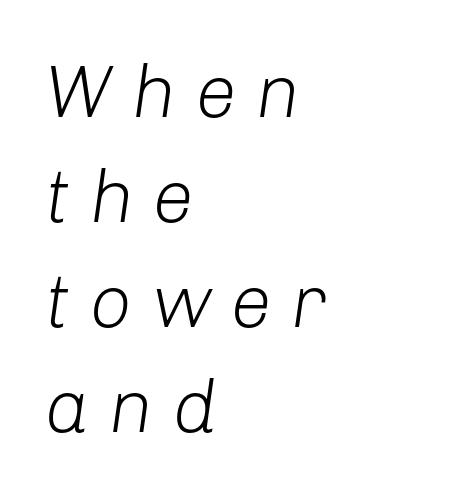
Does the lettering tilt? It does — this is italic. Think of a printed novel: that variable character pitch is what you see here. Heft: none added — not bold. Letters rest on an invisible, unmarked baseline. This sample is left-justified, so line endings fall wherever the words run out. How are the letters spaced? Widely, with obvious added tracking.
